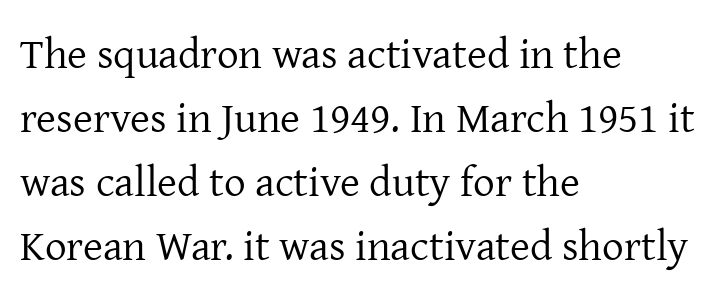
The axis of the letterforms is exactly vertical. Vertical spacing — default. A light-to-regular cut is what we see here. The passage shown is not underscored anywhere. The passage shown is typed in a proportional face where columns would drift. The paragraph has a hard left edge and a soft right edge.
